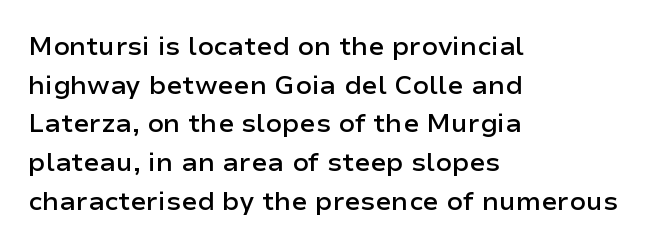
Q: Is the text bold? A: Semi-bold.
Q: Is the text italic (slanted)? A: No, it is upright.
Q: Is the text underlined? A: No.
Q: How is the paragraph aligned? A: Left-aligned.
Q: Is the spacing between letters normal or unusually wide? A: Normal.
Q: Is the spacing between lines tight, normal or loose? A: Normal.
